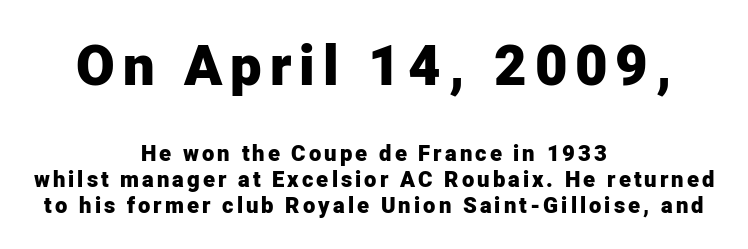
The image shows 56 px heavy sans-serif type, upright; set centered, line spacing 1.18x, not underlined; the first (top) block is 2.55x larger; low stroke contrast and a medium x-height.
